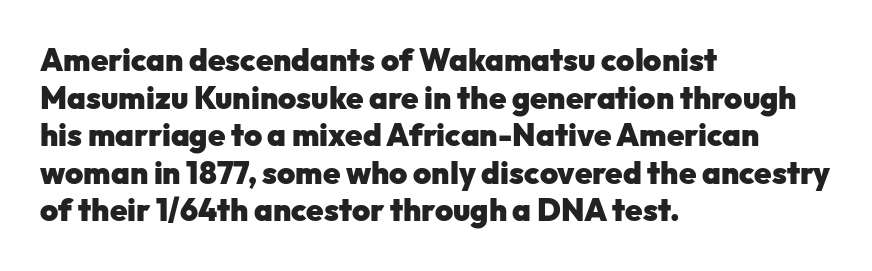
{"serif": "no", "italic": "no", "bold": "yes", "weight": "heavy", "width": "normal", "stroke_contrast": "low", "x_height": "medium", "monospaced": "no", "underline": "no", "align": "left", "line_spacing_ratio": 1.21, "letter_spacing": "normal", "letter_spacing_em": 0.0, "glyph_px": 31}
